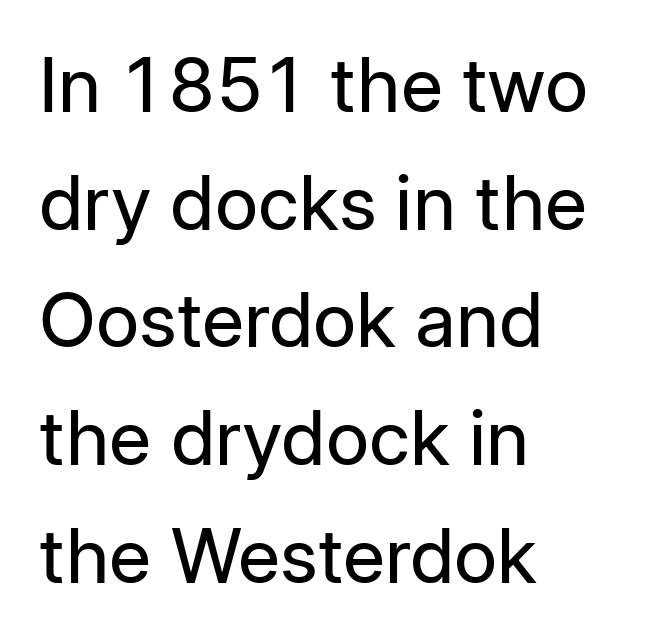
The image shows 75 px regular-weight sans-serif type, upright; set left-aligned, normal line spacing (1.57x), normal letter spacing, not underlined; low stroke contrast and a medium x-height.
